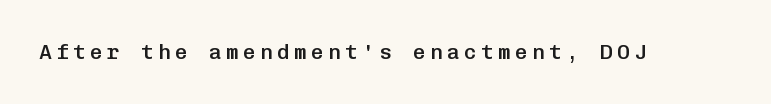
The image shows 21 px text type, upright; set unusually wide letter spacing (+0.21 em), not underlined.
